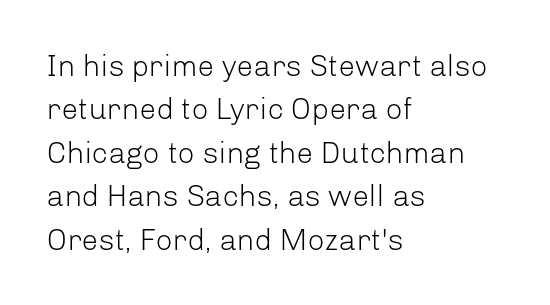
The lines are quadded left. Note the varied advance widths — an 'i' is clearly narrower than an 'm'. The specimen omits any rule beneath the text block's lines. No chunkiness to these letters — they're not bold. The typeface chosen for these lines omits serifs.
